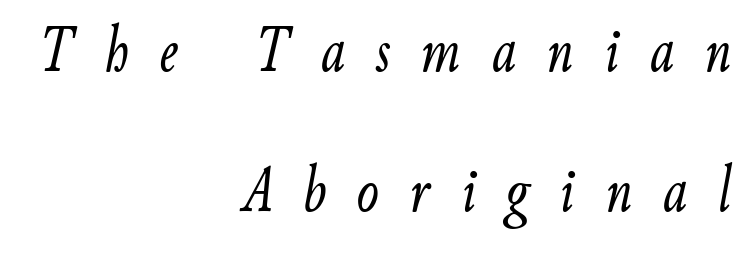
The type is letterspaced generously, with wide tracking. A clean baseline with only descenders dipping below it. The glyphs look as if they've been sheared to an angle. The rendering uses natural spacing where letterforms have individual widths. How would I describe the line gaps? Wide and relaxed.
